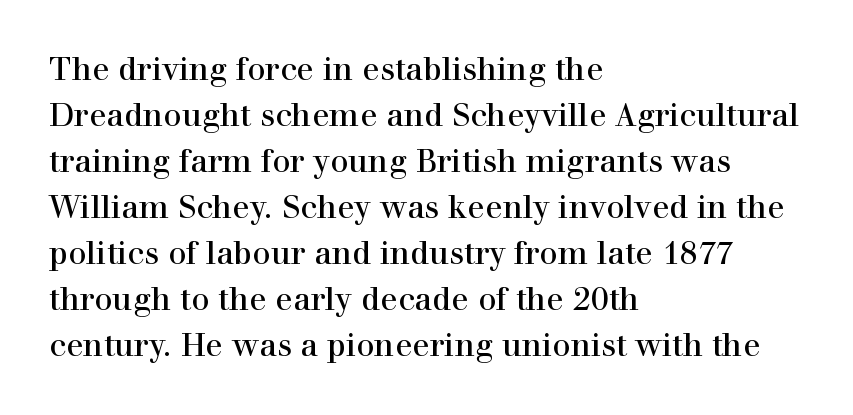
{"serif": "yes", "italic": "no", "bold": "no", "weight": "regular", "width": "normal", "stroke_contrast": "high", "x_height": "medium", "monospaced": "no", "underline": "no", "align": "left", "line_spacing": "normal", "line_spacing_ratio": 1.44, "letter_spacing": "normal", "letter_spacing_em": 0.0, "glyph_px": 32}
